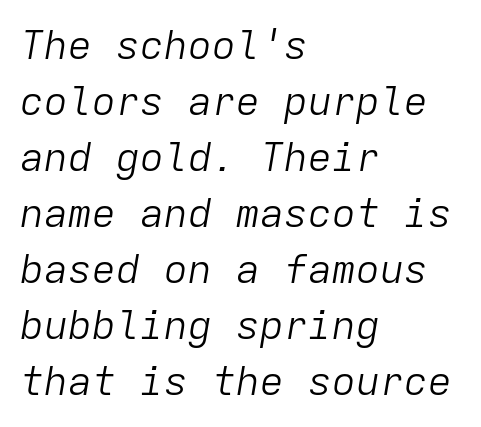
{"italic": "yes", "lean": "right", "slant_degrees": 9, "bold": "no", "weight": "light", "width": "normal", "stroke_contrast": "low", "x_height": "medium", "monospaced": "yes", "underline": "no", "align": "left", "line_spacing": "normal", "line_spacing_ratio": 1.4, "letter_spacing": "normal", "letter_spacing_em": 0.0, "glyph_px": 40}
